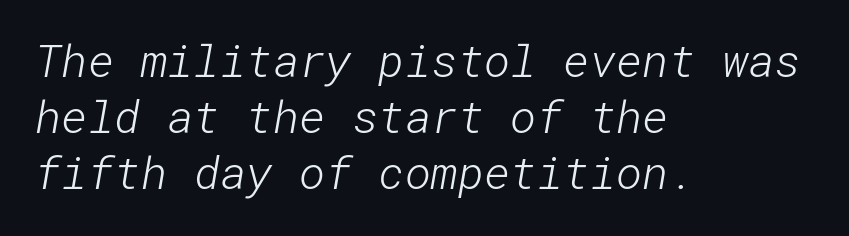
{"serif": "no", "bold": "no", "weight": "light", "width": "normal", "stroke_contrast": "low", "x_height": "medium", "underline": "no", "align": "left", "line_spacing": "normal", "line_spacing_ratio": 1.25, "letter_spacing": "normal", "letter_spacing_em": 0.0, "glyph_px": 45}
